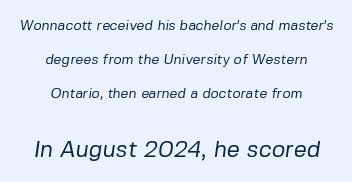
The image shows 23 px text type; set centered, loose line spacing (2.42x), normal letter spacing, not underlined; the second (bottom) block is 1.64x larger.
